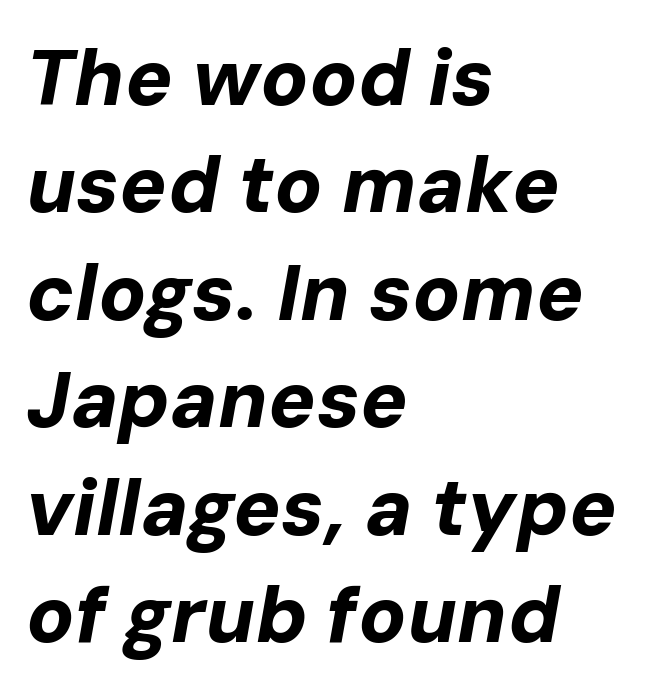
{"italic": "yes", "lean": "right", "slant_degrees": 10, "bold": "yes", "weight": "bold", "width": "normal", "stroke_contrast": "low", "x_height": "medium", "monospaced": "no", "underline": "no", "align": "left", "line_spacing": "normal", "line_spacing_ratio": 1.36, "letter_spacing": "normal", "letter_spacing_em": 0.0, "glyph_px": 79}
